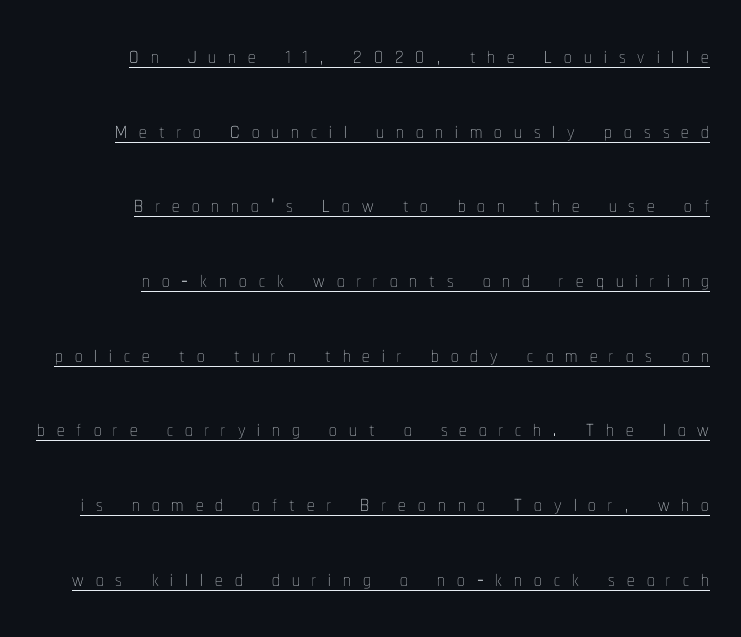
Q: Is the text bold? A: No.
Q: Is the text italic (slanted)? A: No, it is upright.
Q: Is the text underlined? A: Yes.
Q: How is the paragraph aligned? A: Right-aligned.
Q: Is the spacing between letters normal or unusually wide? A: Unusually wide.
Q: Is the spacing between lines tight, normal or loose? A: Loose.
Q: Width (condensed, normal, or wide)? A: Condensed.
Q: Stroke contrast? A: Low.
Q: x-height? A: Medium.
Q: Monospaced? A: No.
